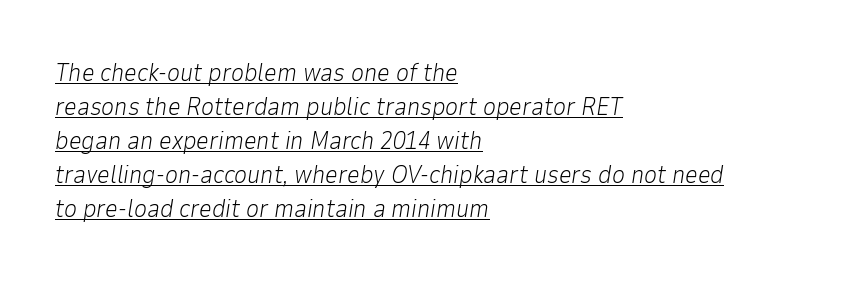
Q: Is the text bold? A: No.
Q: Is the text italic (slanted)? A: Yes, it leans right by about 9 degrees.
Q: Is the text underlined? A: Yes.
Q: How is the paragraph aligned? A: Left-aligned.
Q: Is the spacing between letters normal or unusually wide? A: Normal.
Q: Is the spacing between lines tight, normal or loose? A: Normal.
